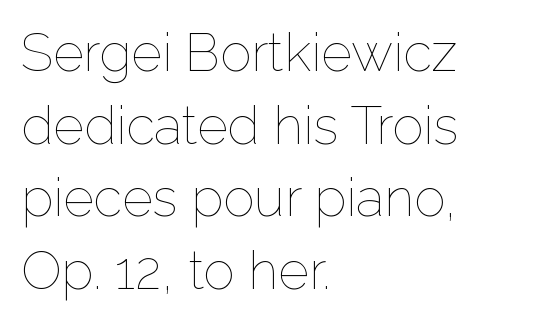
The letterforms sit shoulder to shoulder at normal distance. The rendering uses natural spacing where letterforms have individual widths. Bare-footed words on every line. The rows are spaced the way most documents space them.
